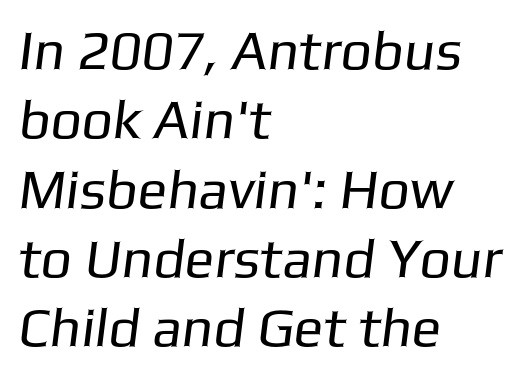
Q: Is the text bold? A: No.
Q: Is the typeface a serif or a sans-serif typeface? A: Sans-serif.
Q: Is the text underlined? A: No.
Q: How is the paragraph aligned? A: Left-aligned.
Q: Is the spacing between letters normal or unusually wide? A: Normal.
Q: Is the spacing between lines tight, normal or loose? A: Normal.
Q: Width (condensed, normal, or wide)? A: Normal.
Q: Stroke contrast? A: Low.
Q: x-height? A: Medium.
Q: Monospaced? A: No.
